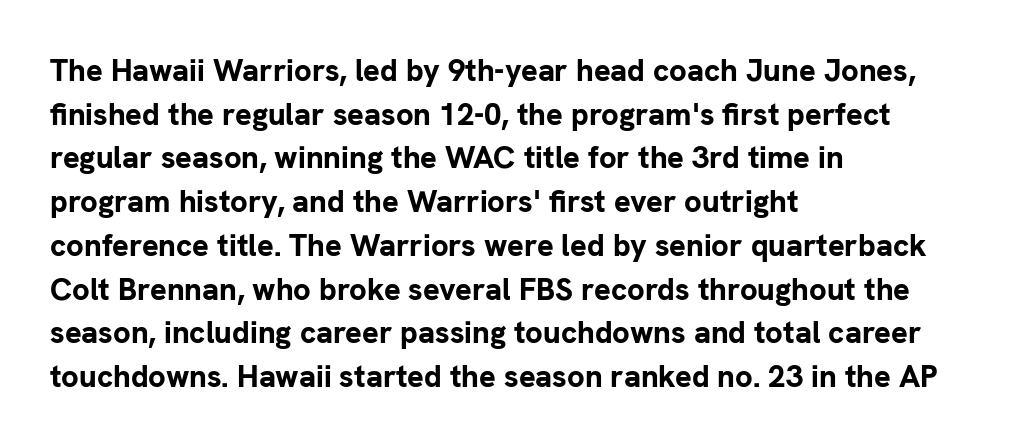
The image shows 31 px bold sans-serif type, upright; set left-aligned, normal line spacing (1.41x), normal letter spacing, not underlined; low stroke contrast and a medium x-height.
